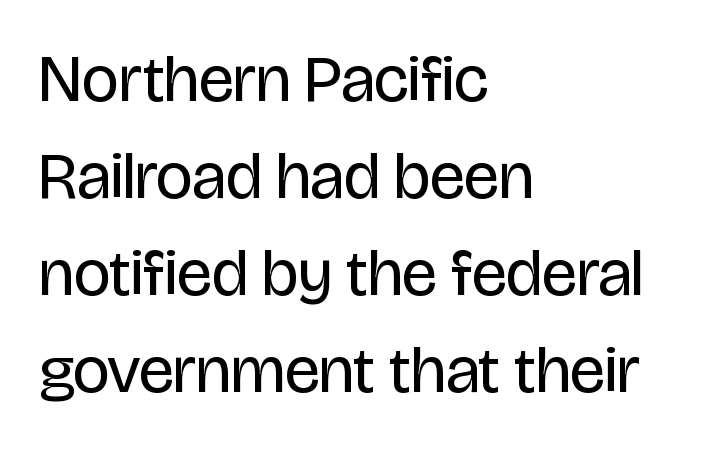
The image shows 66 px regular-weight, condensed sans-serif type, upright; set left-aligned, normal line spacing (1.47x), normal letter spacing, not underlined; low stroke contrast and a large x-height.
